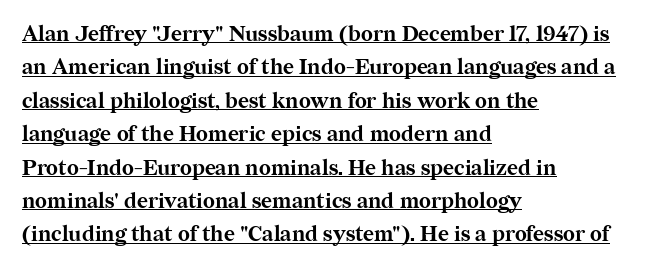
Visually the block forms a straight wall on the left and a jagged coastline on the right. Caption: standard tracking, unaltered. The typography opts for an upright posture over an oblique one. This block has exactly the height ordinary leading produces. Strong, thick strokes mark this as bold type. Like a heading marked for emphasis, these lines bear an underscore.
